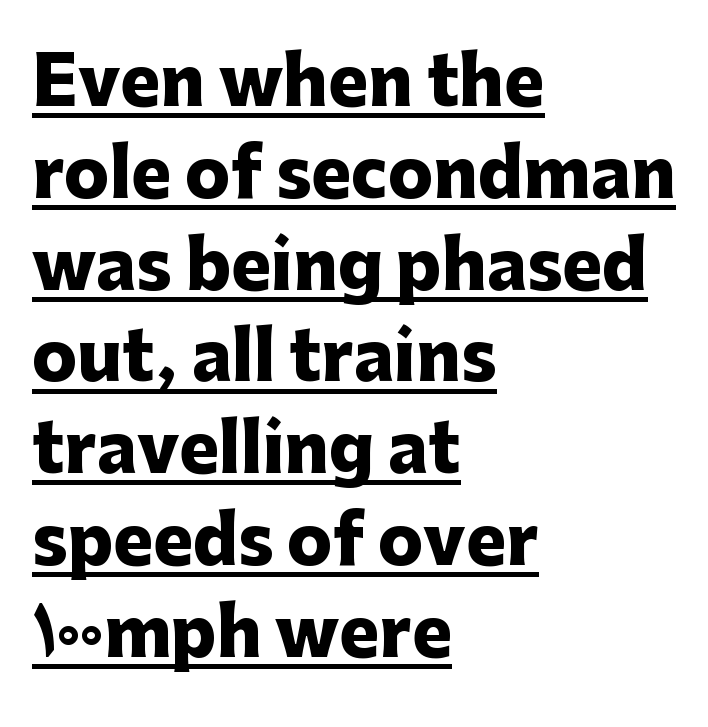
You can tell from the bare stems that sans-serif type was used. Nope, not italic — everything's standing straight. Is this a fixed-width face? No — the glyphs have proportional, varying widths. A classic flush-left, rag-right setting is used for this passage.
